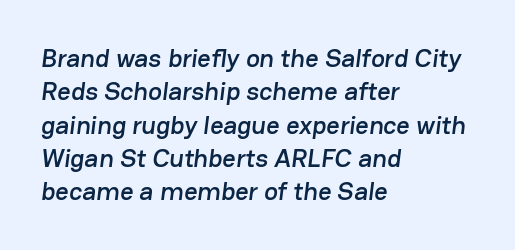
The designer left line spacing at the default. Horizontal alignment here is leftward, the default for most running prose. The strip under each line holds only bare page. In terms of letterspacing, this is plain default setting.
